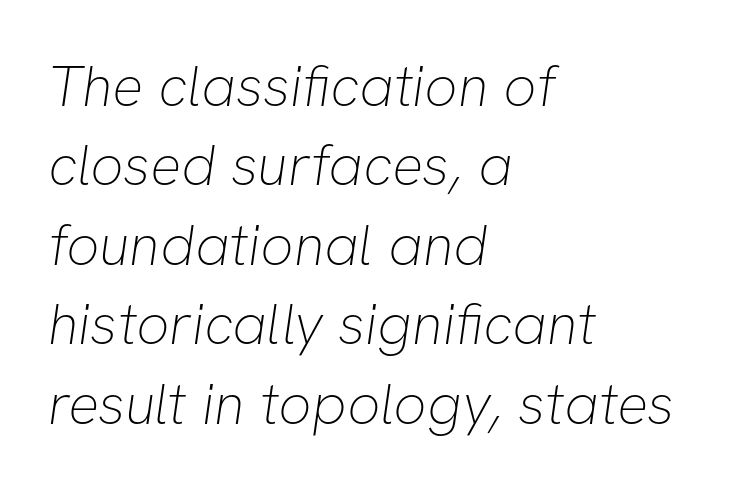
Line starts are locked; line ends wander. The block of text has a typical density, with ordinary space between rows. The space beneath each line is pristine and unruled. Inter-character spacing is left at the font's built-in metrics.
